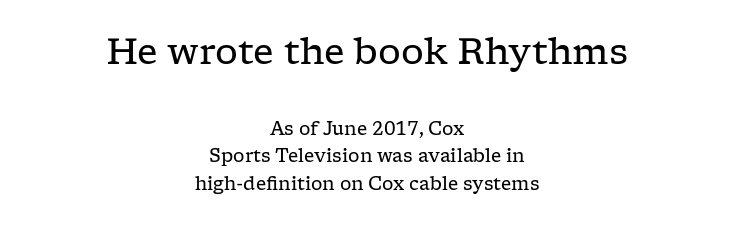
Q: Is the text bold? A: No.
Q: Is the text italic (slanted)? A: No, it is upright.
Q: Is the typeface a serif or a sans-serif typeface? A: Serif.
Q: Is the text underlined? A: No.
Q: How is the paragraph aligned? A: Centered.
Q: Is the spacing between letters normal or unusually wide? A: Normal.
Q: Is the spacing between lines tight, normal or loose? A: Normal.
Q: Which block of text is set in a larger size, the first (top) or the second (bottom)? A: The first (top) one.
Q: Width (condensed, normal, or wide)? A: Wide.
Q: Stroke contrast? A: Low.
Q: x-height? A: Medium.
Q: Monospaced? A: No.
